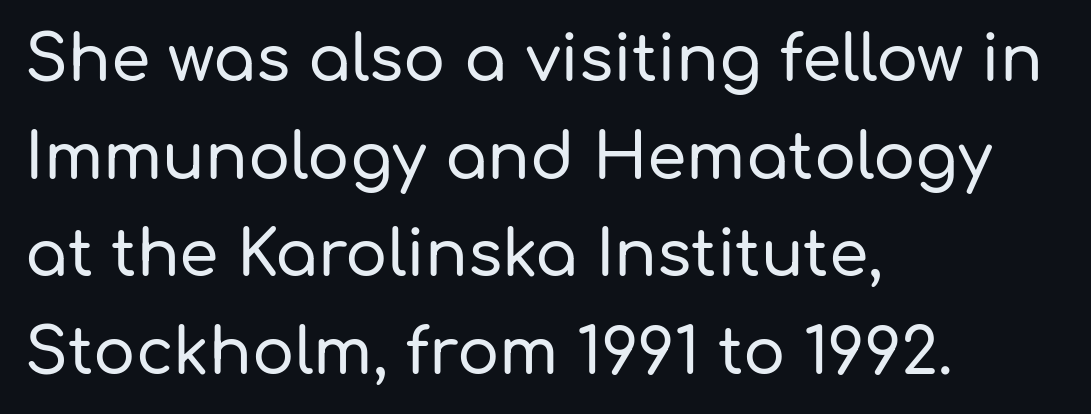
The gaps between neighbouring characters are ordinary and unremarkable. This is sans-serif lettering, the kind often seen on screens and signage. Notice how the stems are strictly vertical — no italics here. These lines are rendered in a variable-pitch font.
